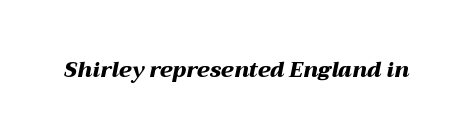
The image shows 21 px bold type, italic (leaning right); set normal letter spacing, not underlined.
